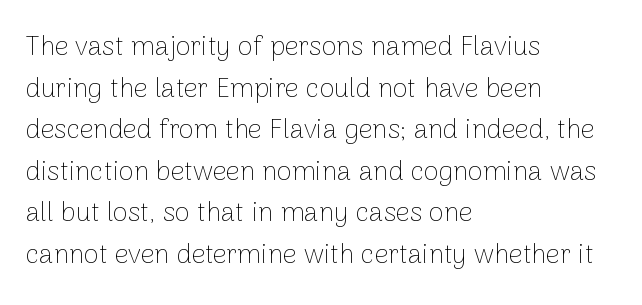
Q: Is the text bold? A: No.
Q: Is the text italic (slanted)? A: No, it is upright.
Q: Is the text underlined? A: No.
Q: How is the paragraph aligned? A: Left-aligned.
Q: Is the spacing between letters normal or unusually wide? A: Normal.
Q: Is the spacing between lines tight, normal or loose? A: Normal.
